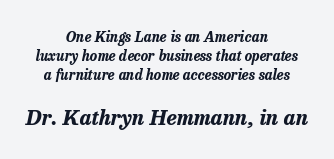
The image shows 21 px bold type, italic (leaning right); set centered, normal line spacing (1.37x), normal letter spacing, not underlined; the second (bottom) block is 1.5x larger.
